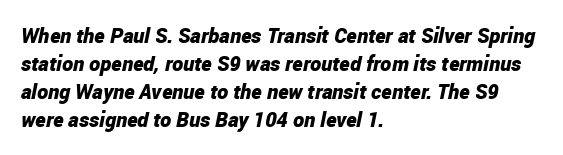
The image shows 21 px bold type, italic (leaning right); set left-aligned, normal line spacing (1.34x), normal letter spacing, not underlined.
